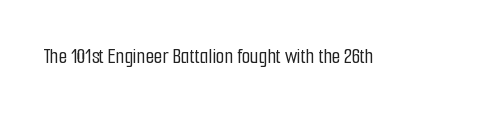
{"italic": "no", "underline": "no", "letter_spacing": "normal", "letter_spacing_em": 0.0, "glyph_px": 22}
